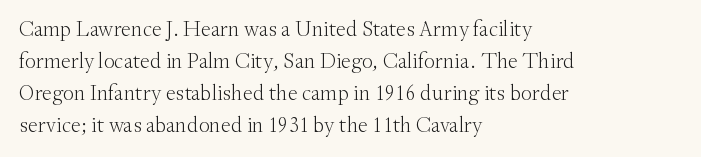
Q: Is the text bold? A: No.
Q: Is the text italic (slanted)? A: No, it is upright.
Q: Is the text underlined? A: No.
Q: How is the paragraph aligned? A: Left-aligned.
Q: Is the spacing between letters normal or unusually wide? A: Normal.
Q: Is the spacing between lines tight, normal or loose? A: Normal.
